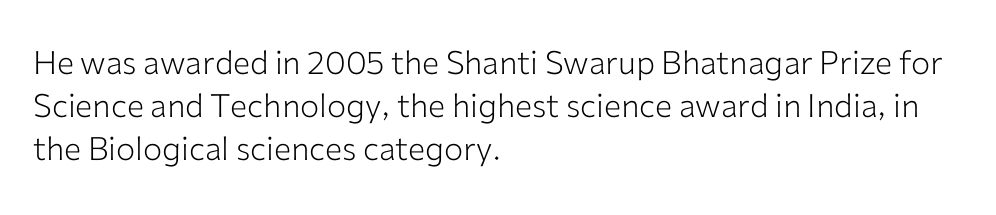
Q: Is the text bold? A: No.
Q: Is the text italic (slanted)? A: No, it is upright.
Q: Is the typeface a serif or a sans-serif typeface? A: Sans-serif.
Q: Is the text underlined? A: No.
Q: How is the paragraph aligned? A: Left-aligned.
Q: Is the spacing between letters normal or unusually wide? A: Normal.
Q: Is the spacing between lines tight, normal or loose? A: Normal.
Q: Width (condensed, normal, or wide)? A: Normal.
Q: Stroke contrast? A: Low.
Q: x-height? A: Medium.
Q: Monospaced? A: No.
